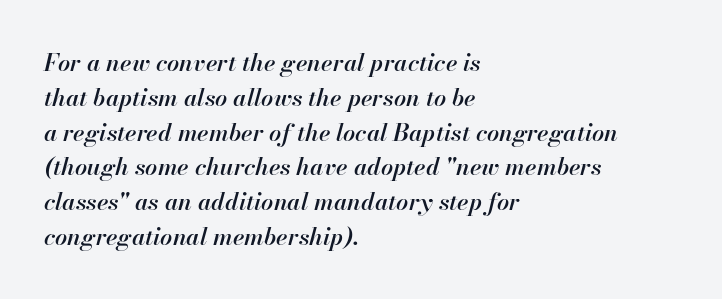
{"italic": "yes", "lean": "right", "slant_degrees": 13, "bold": "semi", "underline": "no", "align": "left", "line_spacing": "normal", "line_spacing_ratio": 1.45, "letter_spacing": "normal", "letter_spacing_em": 0.0, "glyph_px": 24}
